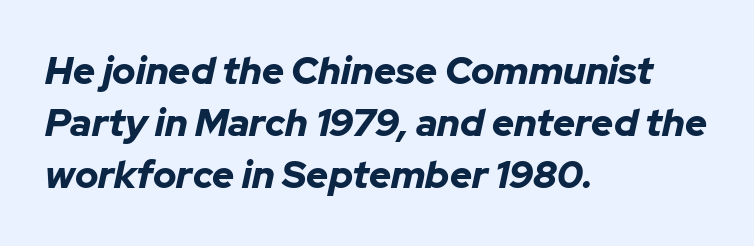
{"italic": "yes", "lean": "right", "slant_degrees": 12, "bold": "yes", "weight": "bold", "width": "normal", "stroke_contrast": "low", "x_height": "medium", "monospaced": "no", "underline": "no", "align": "left", "line_spacing": "normal", "line_spacing_ratio": 1.37, "letter_spacing": "normal", "letter_spacing_em": 0.0, "glyph_px": 38}
